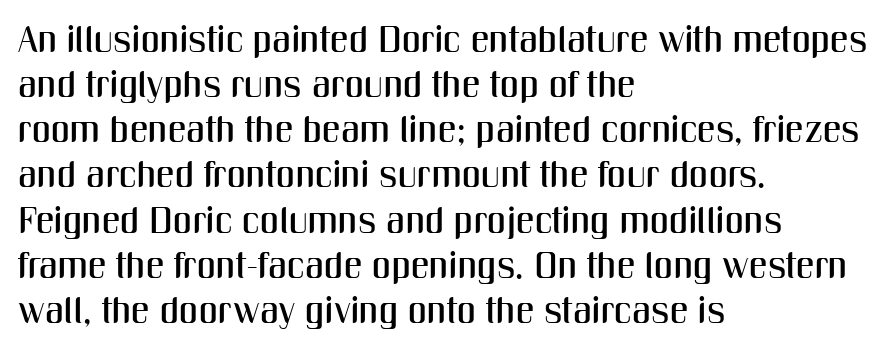
{"serif": "no", "italic": "no", "width": "condensed", "stroke_contrast": "medium", "x_height": "medium", "monospaced": "no", "underline": "no", "align": "left", "line_spacing_ratio": 1.22, "letter_spacing": "normal", "letter_spacing_em": 0.0, "glyph_px": 37}
